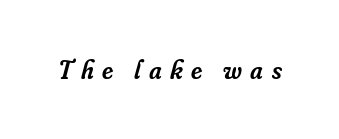
Q: Is the text bold? A: Semi-bold.
Q: Is the text italic (slanted)? A: Yes, it leans right by about 16 degrees.
Q: Is the text underlined? A: No.
Q: Is the spacing between letters normal or unusually wide? A: Unusually wide.
